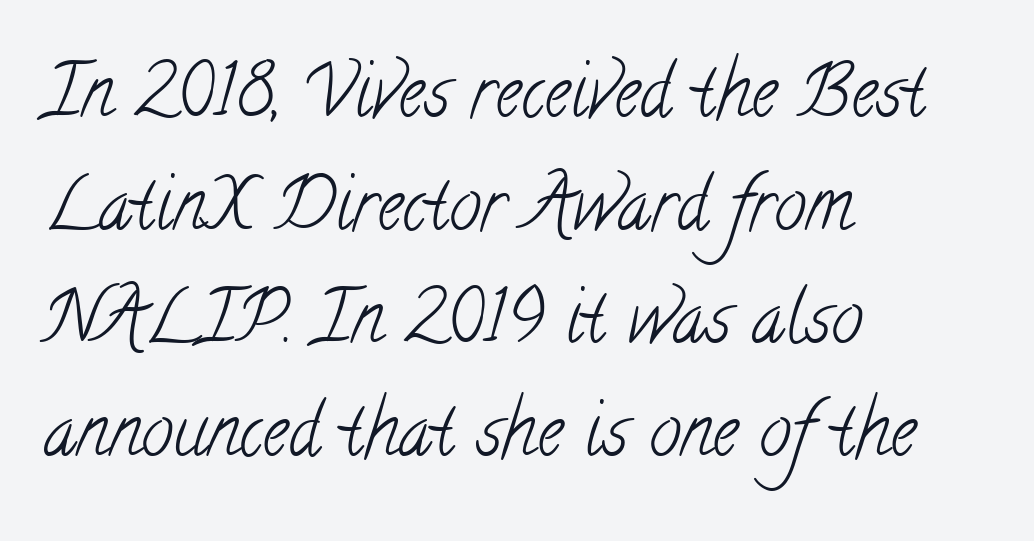
The image shows 72 px light, condensed type; set left-aligned, normal line spacing (1.57x), normal letter spacing, not underlined; low stroke contrast and a small x-height.
